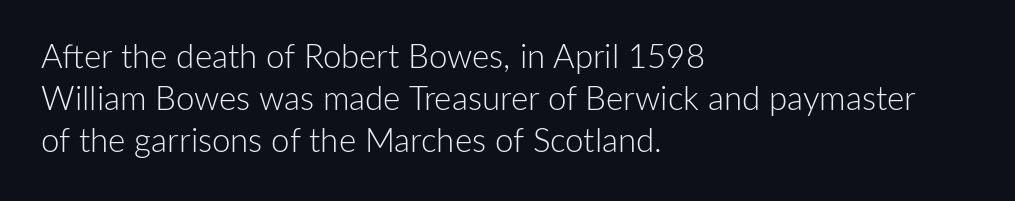
Q: Is the text bold? A: No.
Q: Is the text italic (slanted)? A: No, it is upright.
Q: Is the typeface a serif or a sans-serif typeface? A: Sans-serif.
Q: Is the text underlined? A: No.
Q: How is the paragraph aligned? A: Left-aligned.
Q: Is the spacing between letters normal or unusually wide? A: Normal.
Q: Is the spacing between lines tight, normal or loose? A: Normal.
Q: Width (condensed, normal, or wide)? A: Normal.
Q: Stroke contrast? A: Low.
Q: x-height? A: Medium.
Q: Monospaced? A: No.
